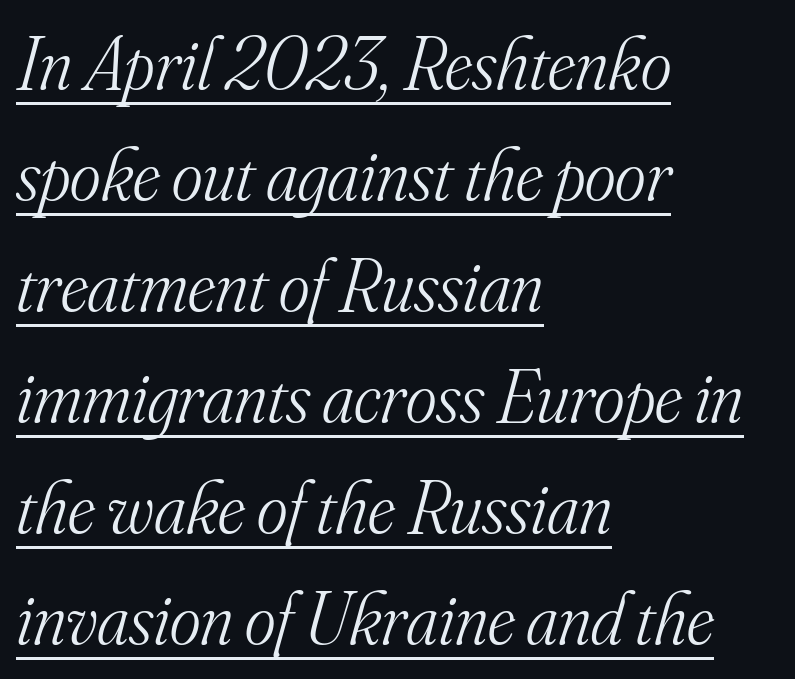
The image shows 74 px light serif type, italic (leaning right); set left-aligned, normal line spacing (1.5x), normal letter spacing, underlined; medium stroke contrast and a small x-height.
